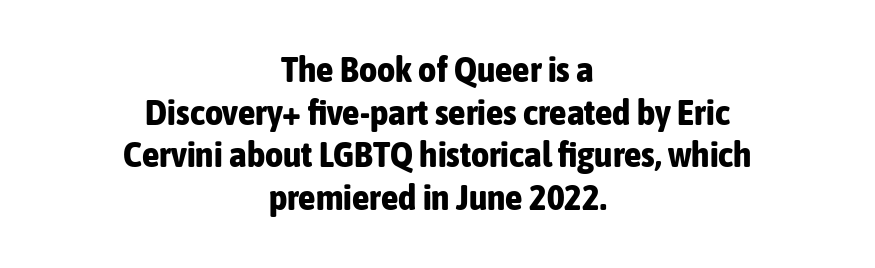
Q: Is the text bold? A: Yes.
Q: Is the text italic (slanted)? A: No, it is upright.
Q: Is the typeface a serif or a sans-serif typeface? A: Sans-serif.
Q: Is the text underlined? A: No.
Q: How is the paragraph aligned? A: Centered.
Q: Is the spacing between letters normal or unusually wide? A: Normal.
Q: Width (condensed, normal, or wide)? A: Condensed.
Q: Stroke contrast? A: Low.
Q: x-height? A: Medium.
Q: Monospaced? A: No.
